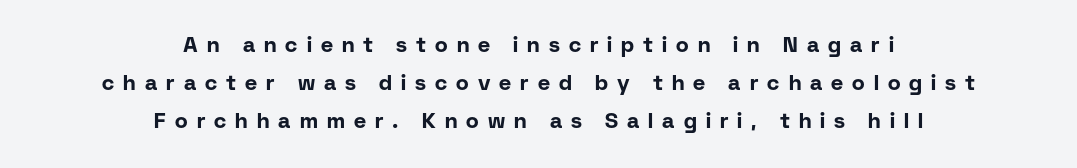
{"italic": "no", "bold": "yes", "underline": "no", "align": "center", "line_spacing_ratio": 1.82, "letter_spacing": "wide", "letter_spacing_em": 0.43, "glyph_px": 21}
